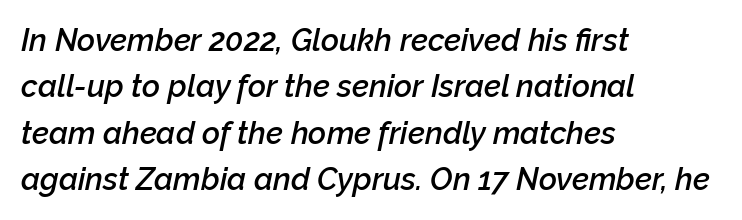
The image shows 31 px semibold type, italic (leaning right); set left-aligned, normal line spacing (1.5x), normal letter spacing, not underlined; low stroke contrast and a medium x-height.
